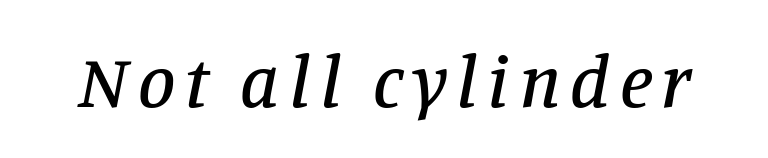
Q: Is the text italic (slanted)? A: Yes, it leans right by about 11 degrees.
Q: Is the typeface a serif or a sans-serif typeface? A: Serif.
Q: Is the text underlined? A: No.
Q: Width (condensed, normal, or wide)? A: Normal.
Q: Stroke contrast? A: Low.
Q: x-height? A: Large.
Q: Monospaced? A: No.
